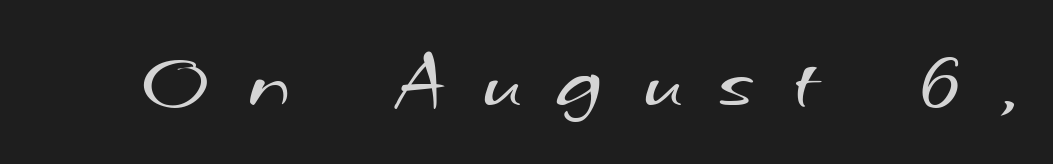
The image shows 80 px regular-weight, wide sans-serif type; set unusually wide letter spacing (+0.49 em), not underlined; medium stroke contrast and a small x-height.
